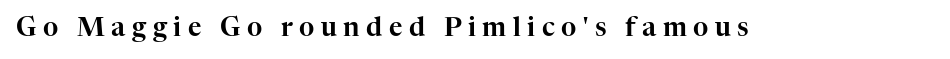
The image shows 26 px text type, upright; set unusually wide letter spacing (+0.25 em), not underlined.
